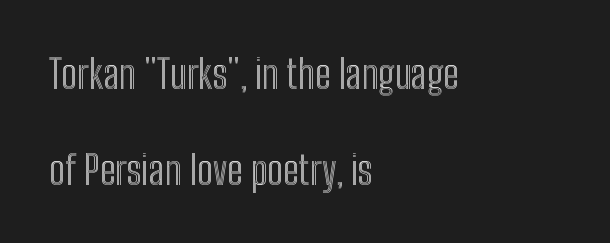
Q: Is the text italic (slanted)? A: No, it is upright.
Q: Is the text underlined? A: No.
Q: How is the paragraph aligned? A: Left-aligned.
Q: Is the spacing between letters normal or unusually wide? A: Normal.
Q: Is the spacing between lines tight, normal or loose? A: Loose.
Q: Width (condensed, normal, or wide)? A: Condensed.
Q: x-height? A: Medium.
Q: Monospaced? A: No.
